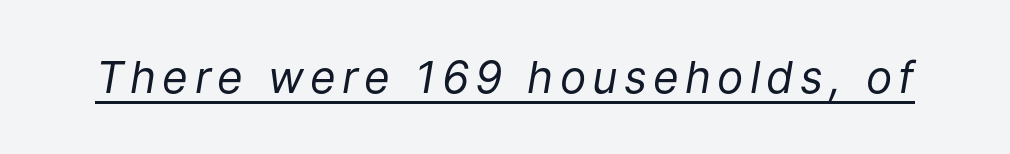
The letters look calm and open, with moderate or lighter stems. Spacing verdict: proportional, widths tailored to each character. Rendered with sloped, italic letterforms. Glance below the letters and you will spot a drawn line.
